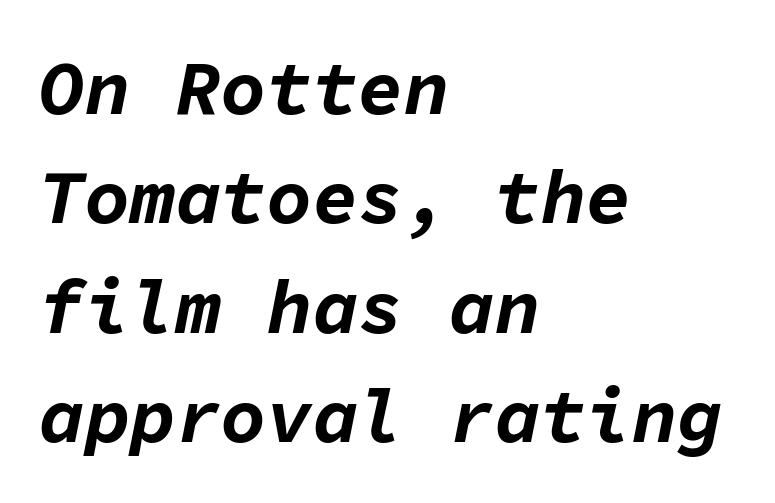
Rule under the text: the space is simply empty. The passage shown is emphatically bold. This sample has the even, mechanical cadence of fixed-width lettering. Caption: multi-line text, flush left, ragged right.
